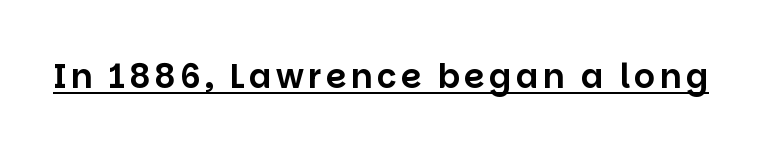
Q: Is the text italic (slanted)? A: No, it is upright.
Q: Is the typeface a serif or a sans-serif typeface? A: Sans-serif.
Q: Is the text underlined? A: Yes.
Q: Width (condensed, normal, or wide)? A: Normal.
Q: Stroke contrast? A: Low.
Q: x-height? A: Large.
Q: Monospaced? A: No.
